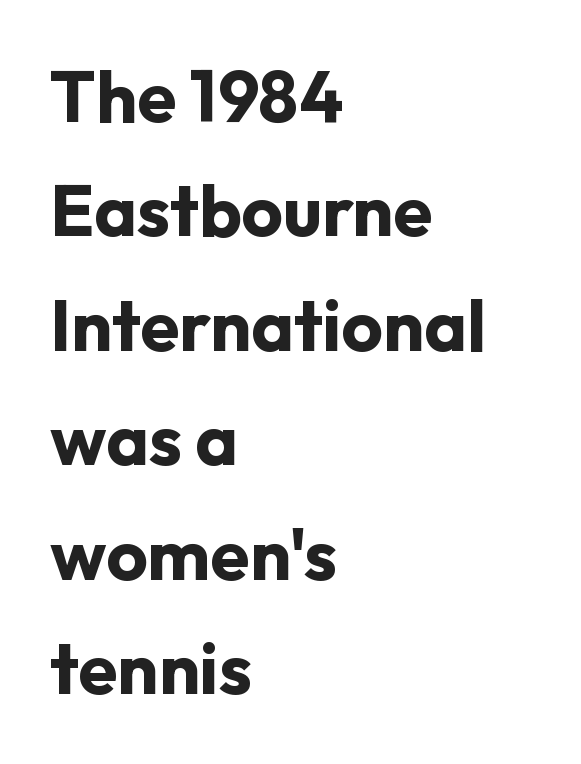
{"serif": "no", "italic": "no", "bold": "yes", "weight": "bold", "width": "normal", "stroke_contrast": "low", "x_height": "medium", "monospaced": "no", "underline": "no", "align": "left", "line_spacing": "normal", "line_spacing_ratio": 1.59, "letter_spacing": "normal", "letter_spacing_em": 0.0, "glyph_px": 72}
